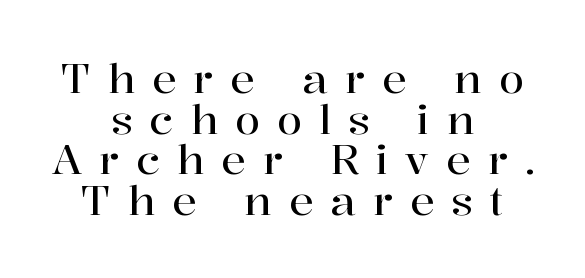
{"serif": "yes", "italic": "no", "width": "normal", "stroke_contrast": "high", "x_height": "medium", "monospaced": "no", "underline": "no", "align": "center", "line_spacing": "tight", "line_spacing_ratio": 0.99, "letter_spacing": "wide", "letter_spacing_em": 0.41, "glyph_px": 41}
